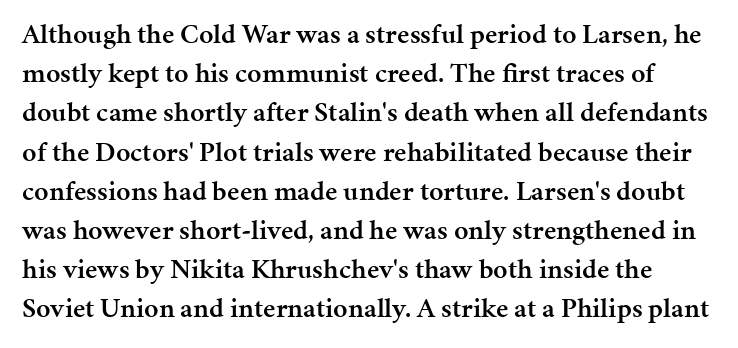
Q: Is the text bold? A: Semi-bold.
Q: Is the text italic (slanted)? A: No, it is upright.
Q: Is the typeface a serif or a sans-serif typeface? A: Serif.
Q: Is the text underlined? A: No.
Q: Is the spacing between letters normal or unusually wide? A: Normal.
Q: Is the spacing between lines tight, normal or loose? A: Normal.
Q: Width (condensed, normal, or wide)? A: Normal.
Q: Stroke contrast? A: Medium.
Q: x-height? A: Medium.
Q: Monospaced? A: No.
